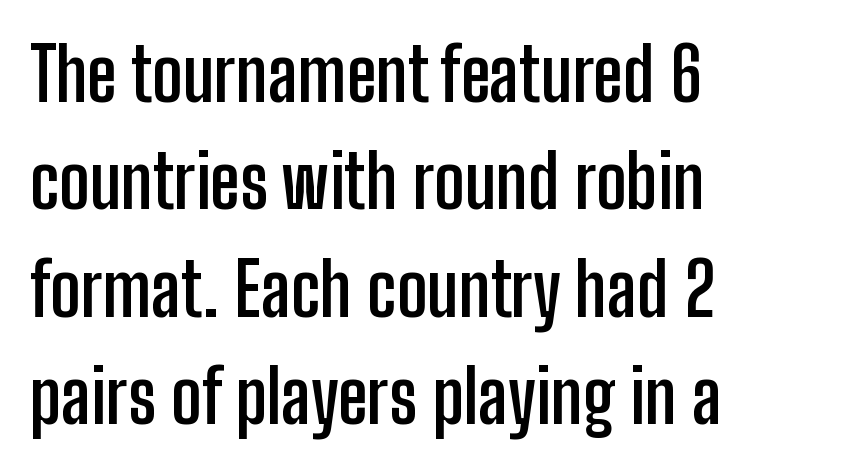
Q: Is the text bold? A: Yes.
Q: Is the text italic (slanted)? A: No, it is upright.
Q: Is the typeface a serif or a sans-serif typeface? A: Sans-serif.
Q: Is the text underlined? A: No.
Q: How is the paragraph aligned? A: Left-aligned.
Q: Is the spacing between letters normal or unusually wide? A: Normal.
Q: Is the spacing between lines tight, normal or loose? A: Normal.
Q: Width (condensed, normal, or wide)? A: Condensed.
Q: Stroke contrast? A: Low.
Q: x-height? A: Medium.
Q: Monospaced? A: No.
